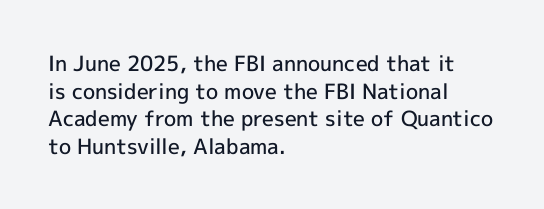
This sample uses plain, unmodified letter spacing. The foot of each line stays bare and open. The leading is moderate, giving the passage an even texture. A somewhat darkened texture: the type is semibold rather than bold.
